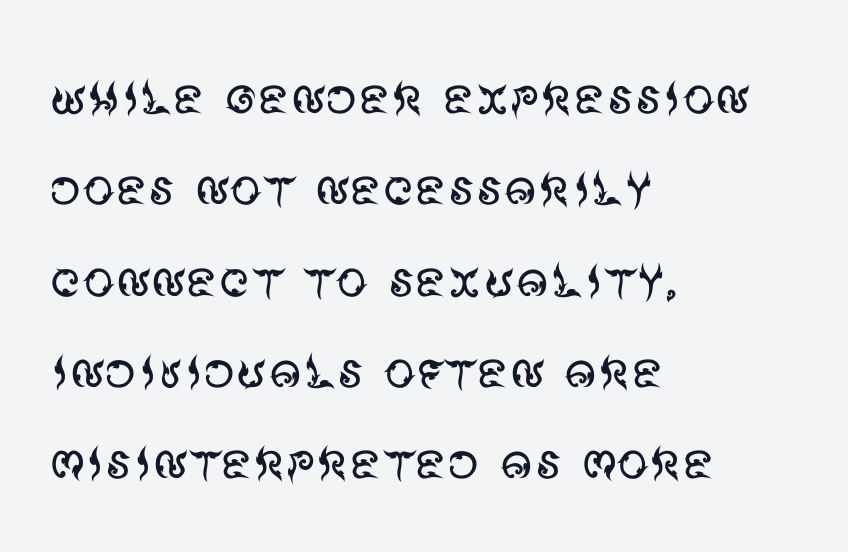
Serifs: no, the terminals of the letterforms are clean. Weight: regular or lighter. Look at the tracking — it's just the regular setting, nothing added. Looks like regular typesetting: each glyph gets only the width it needs. Each new line begins a customary step beneath the previous one.
